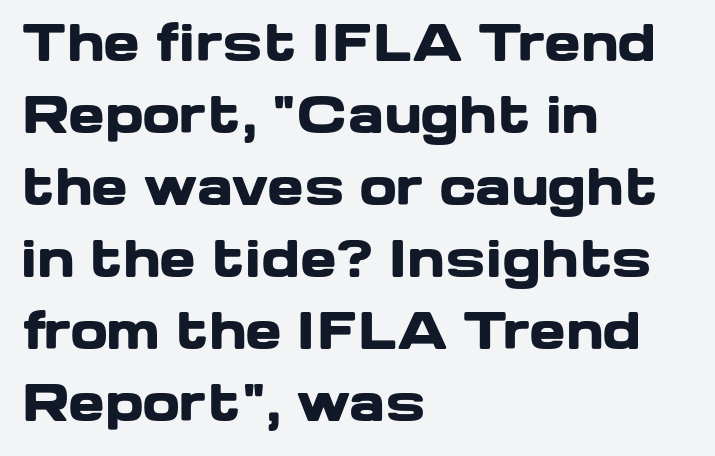
Q: Is the text bold? A: Yes.
Q: Is the text italic (slanted)? A: No, it is upright.
Q: Is the typeface a serif or a sans-serif typeface? A: Sans-serif.
Q: Is the text underlined? A: No.
Q: How is the paragraph aligned? A: Left-aligned.
Q: Is the spacing between letters normal or unusually wide? A: Normal.
Q: Is the spacing between lines tight, normal or loose? A: Normal.
Q: Width (condensed, normal, or wide)? A: Wide.
Q: Stroke contrast? A: Low.
Q: x-height? A: Medium.
Q: Monospaced? A: No.
